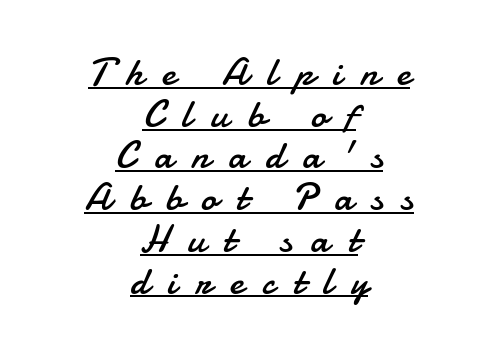
Closely set lines give the paragraph a compact silhouette. Somebody hit Ctrl+U on this one — the words are underlined. Does the copy run flush right? No — it is centered line by line.
